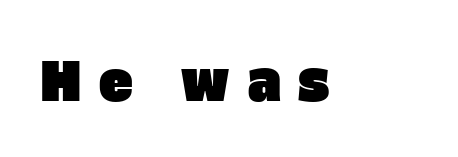
Descenders are the only things crossing below the line. What stands out about the letter spacing? Its width — letters are far apart. Regarding serifs, this sample does without them. Here the designer chose a conventional face with non-uniform glyph widths.
